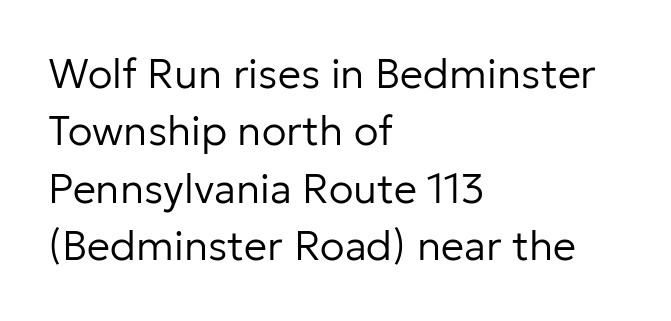
{"serif": "no", "italic": "no", "bold": "no", "weight": "regular", "width": "normal", "stroke_contrast": "low", "x_height": "medium", "monospaced": "no", "underline": "no", "align": "left", "line_spacing": "normal", "line_spacing_ratio": 1.4, "letter_spacing": "normal", "letter_spacing_em": 0.0, "glyph_px": 41}
